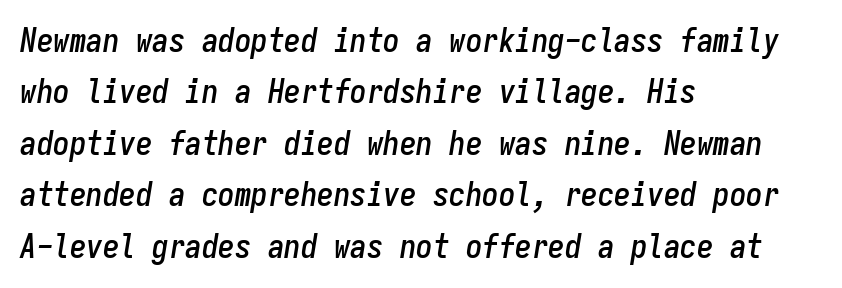
A typesetter would call this monospace, since all characters share one set width. Caption: multi-line text, flush left, ragged right. The space directly below the letters is spotless. One glance says typical: line gaps are just what's usual. Compared with typical body copy, the letter spacing here is the same.
